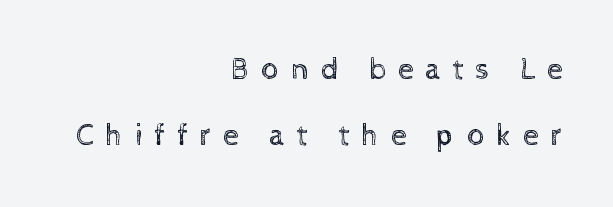
The image shows 31 px regular-weight type, upright; set right-aligned, loose line spacing (2.13x), unusually wide letter spacing (+0.38 em), not underlined; a medium x-height.
